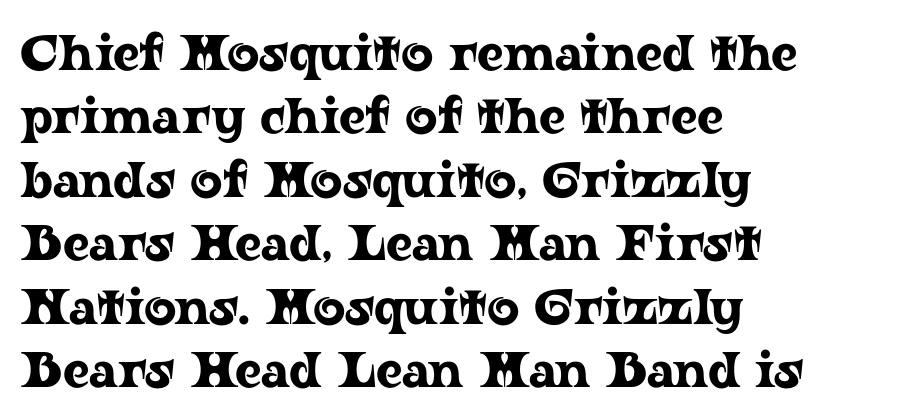
Casual observation: everything's shoved over to the left. Italic: no, the glyphs are upright roman. Standard letterfit; no display-style spreading of the glyphs. Regular leading. In terms of letterform style, serifs are clearly present.
